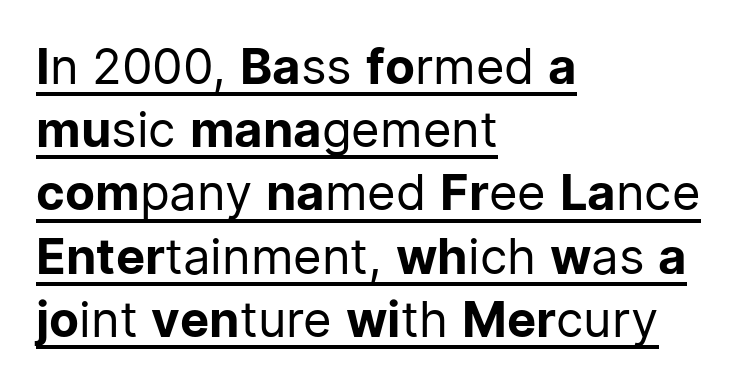
Horizontal alignment here is leftward, the default for most running prose. Regular leading. The string is rendered with underlining switched on. In terms of posture, this sample is upright. Characters follow at the spacing the type designer built in.
